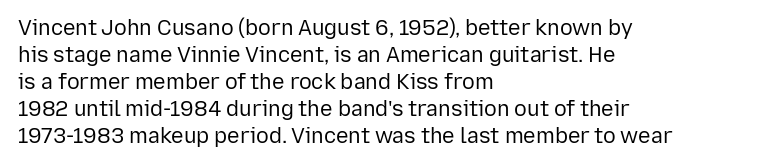
Q: Is the text bold? A: No.
Q: Is the text italic (slanted)? A: No, it is upright.
Q: Is the text underlined? A: No.
Q: How is the paragraph aligned? A: Left-aligned.
Q: Is the spacing between letters normal or unusually wide? A: Normal.
Q: Is the spacing between lines tight, normal or loose? A: Normal.
